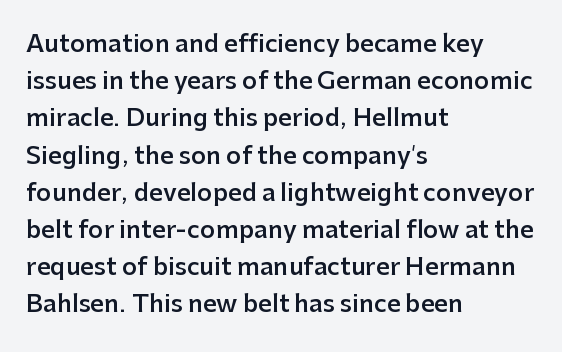
Q: Is the text bold? A: Semi-bold.
Q: Is the text italic (slanted)? A: No, it is upright.
Q: Is the text underlined? A: No.
Q: How is the paragraph aligned? A: Left-aligned.
Q: Is the spacing between letters normal or unusually wide? A: Normal.
Q: Is the spacing between lines tight, normal or loose? A: Normal.
